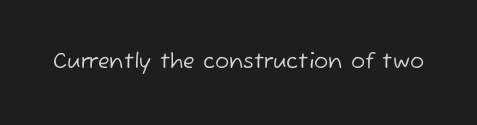
Students, note that the glyphs here touch the page at normal intervals. The typesetting does not lean heavy: it is not bold. Descender tails drop into unmarked territory.
